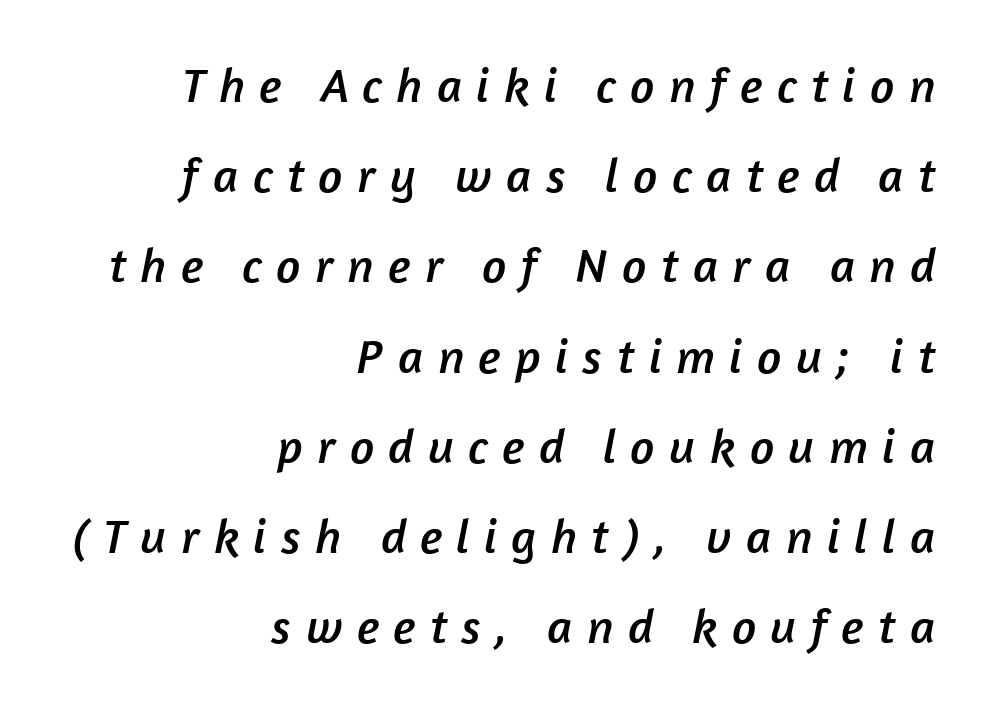
Q: Is the typeface a serif or a sans-serif typeface? A: Sans-serif.
Q: Is the text underlined? A: No.
Q: How is the paragraph aligned? A: Right-aligned.
Q: Is the spacing between letters normal or unusually wide? A: Unusually wide.
Q: Width (condensed, normal, or wide)? A: Normal.
Q: Stroke contrast? A: Low.
Q: x-height? A: Medium.
Q: Monospaced? A: No.
